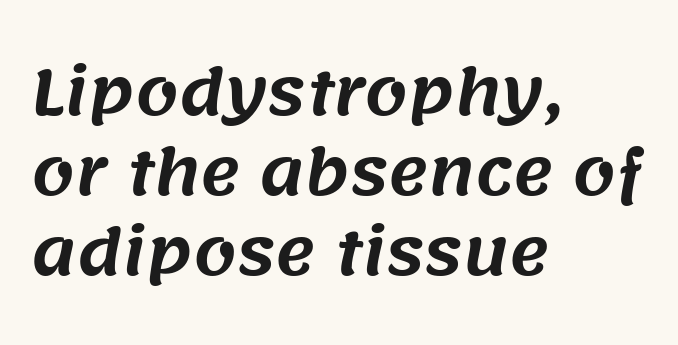
The image shows 61 px sans-serif type; set left-aligned, normal line spacing (1.31x), normal letter spacing, not underlined; medium stroke contrast and a large x-height.
